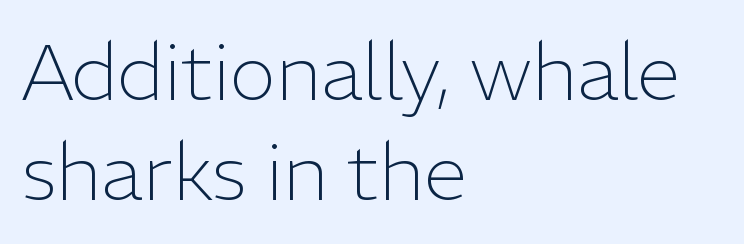
{"serif": "no", "italic": "no", "bold": "no", "weight": "light", "width": "normal", "stroke_contrast": "low", "x_height": "medium", "monospaced": "no", "underline": "no", "align": "left", "line_spacing": "normal", "line_spacing_ratio": 1.26, "letter_spacing": "normal", "letter_spacing_em": 0.0, "glyph_px": 79}
